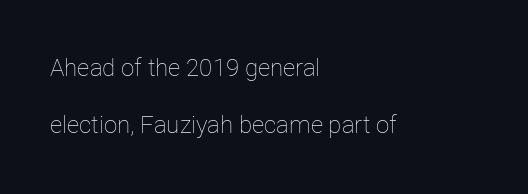
A roman cut, with each character standing at attention. Plain, unruled lines of type. The space between consecutive lines is lavish. The gaps between neighbouring characters are ordinary and unremarkable. The paragraph has a hard left edge and a soft right edge. On a weight scale, this lands at 450 or below.
